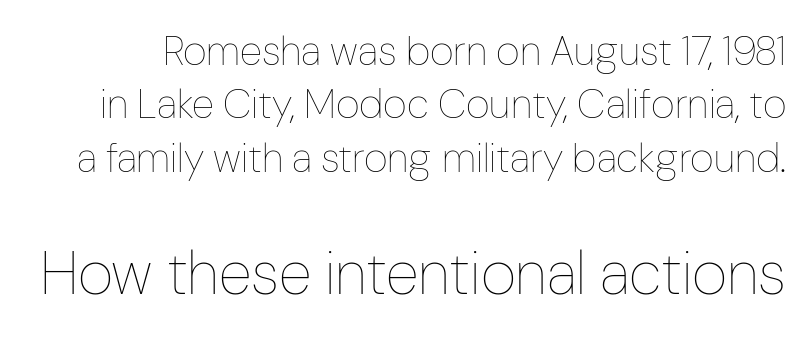
Character widths vary here, with narrow letters taking less room than wide ones. Here the second block reads like a headline and the first like body copy. This is the regular roman posture of the typeface. Glyph-to-glyph distance matches everyday printed text. Just letters on the line, the space beneath them empty.
